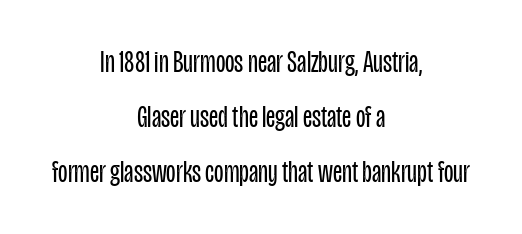
The image shows 31 px regular-weight, condensed sans-serif type, upright; set centered, line spacing 1.77x, normal letter spacing, not underlined; low stroke contrast and a large x-height.
